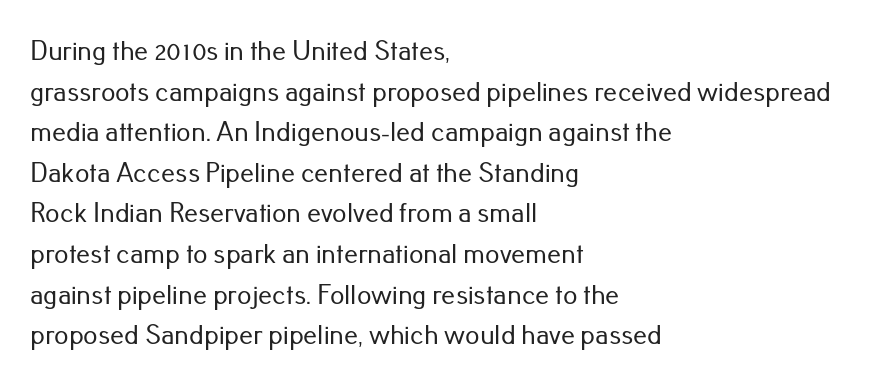
Typeset ragged right — the left edge is the straight one. The type is set solid horizontally, with unmodified tracking. Characters remain perfectly vertical along every line. The passage shown is typed in a proportional face where columns would drift. The designer went with a sans here, leaving each stem footless.
